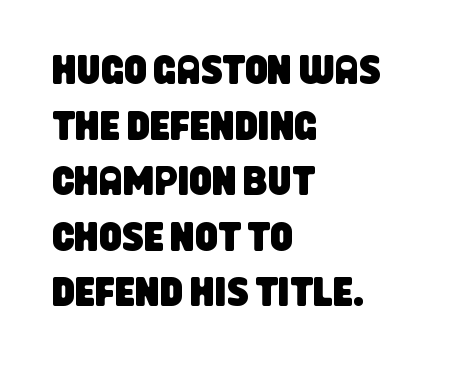
Q: Is the typeface a serif or a sans-serif typeface? A: Sans-serif.
Q: Is the text underlined? A: No.
Q: How is the paragraph aligned? A: Left-aligned.
Q: Is the spacing between letters normal or unusually wide? A: Normal.
Q: Is the spacing between lines tight, normal or loose? A: Normal.
Q: Width (condensed, normal, or wide)? A: Condensed.
Q: Stroke contrast? A: Low.
Q: x-height? A: Large.
Q: Monospaced? A: No.
